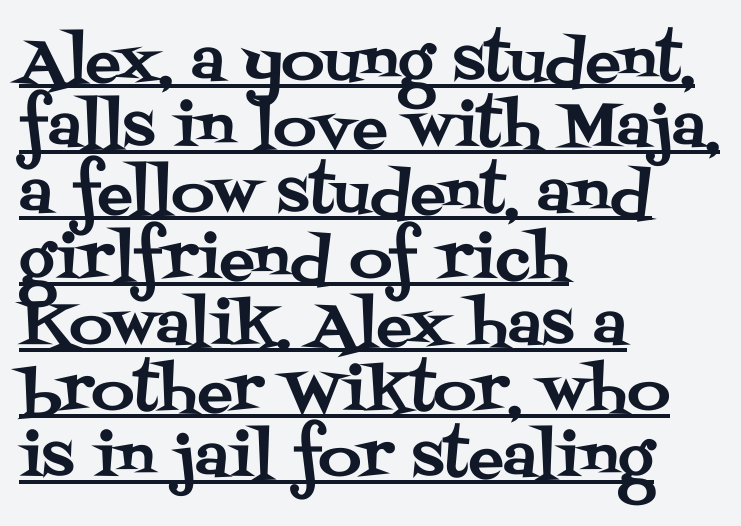
The image shows 59 px serif type, upright; set left-aligned, tight line spacing (1.12x), normal letter spacing, underlined; medium stroke contrast and a large x-height.
